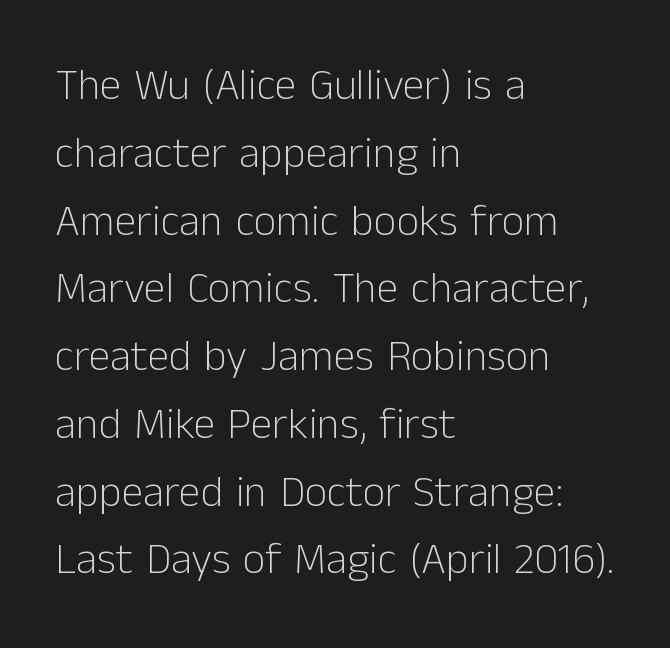
The image shows 44 px light sans-serif type, upright; set left-aligned, normal line spacing (1.54x), normal letter spacing, not underlined; low stroke contrast and a medium x-height.
